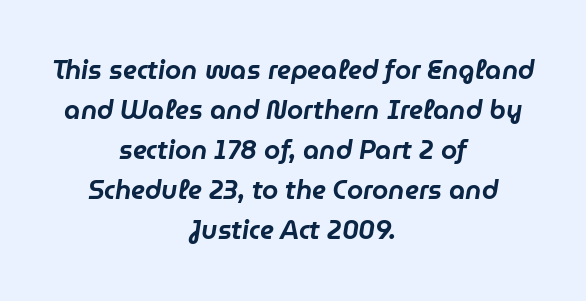
Descenders hang freely into open space. These lines keep a tight, regular rhythm from letter to letter. This sample is center-justified, so both line endings float freely. The vertical gap from one line to the next is medium. Compared with ordinary roman type, these characters are visibly tilted.
